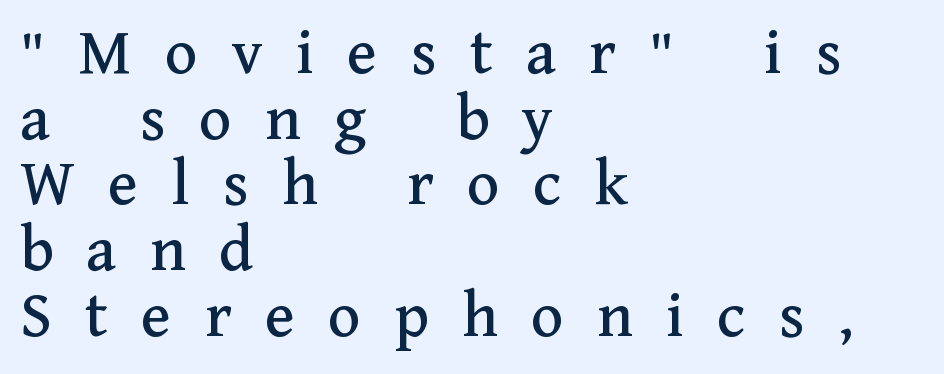
{"serif": "yes", "italic": "no", "width": "normal", "stroke_contrast": "medium", "x_height": "medium", "monospaced": "no", "underline": "no", "align": "left", "line_spacing": "tight", "line_spacing_ratio": 0.98, "letter_spacing": "wide", "letter_spacing_em": 0.5, "glyph_px": 67}
